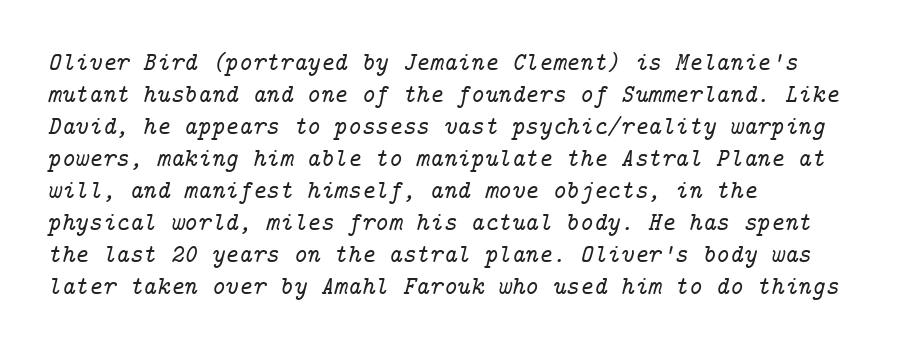
Q: Is the text italic (slanted)? A: Yes, it leans right by about 14 degrees.
Q: Is the text underlined? A: No.
Q: How is the paragraph aligned? A: Left-aligned.
Q: Is the spacing between letters normal or unusually wide? A: Normal.
